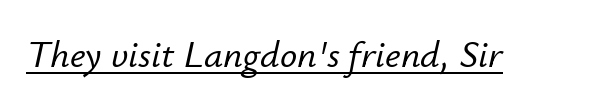
Q: Is the text italic (slanted)? A: Yes, it leans right by about 12 degrees.
Q: Is the text underlined? A: Yes.
Q: Is the spacing between letters normal or unusually wide? A: Normal.
Q: Width (condensed, normal, or wide)? A: Normal.
Q: Stroke contrast? A: Low.
Q: x-height? A: Small.
Q: Monospaced? A: No.
